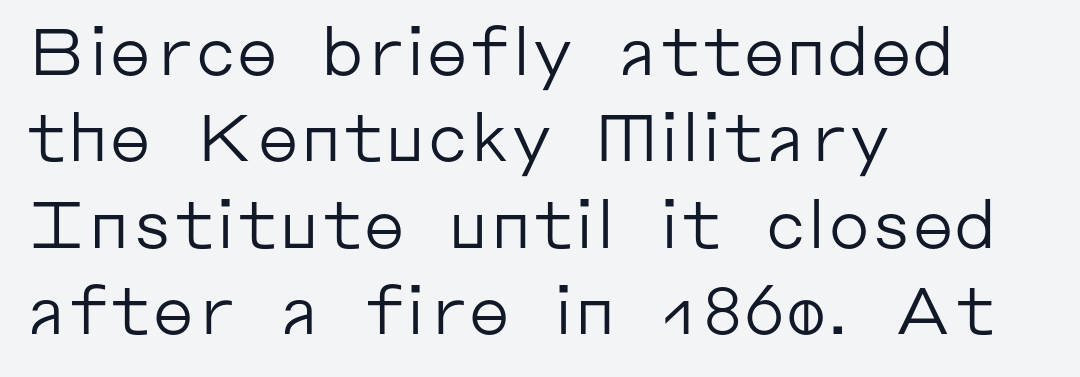
The image shows 66 px regular-weight sans-serif type, upright; set left-aligned, normal line spacing (1.31x), normal letter spacing, not underlined; low stroke contrast and a medium x-height.
